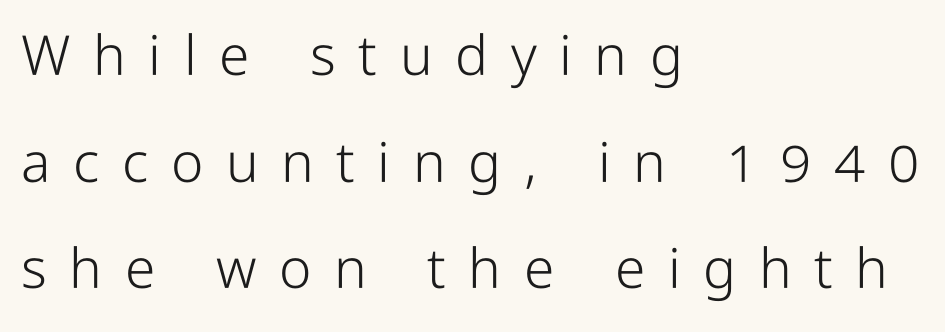
The paragraph has a hard left edge and a soft right edge. The lines are spread far apart with generous leading. Plain, unruled lines of type. Look at the bottom of the vertical strokes: they stop flat, with no serifs. You could not count columns in this text — the font is proportionally spaced.
